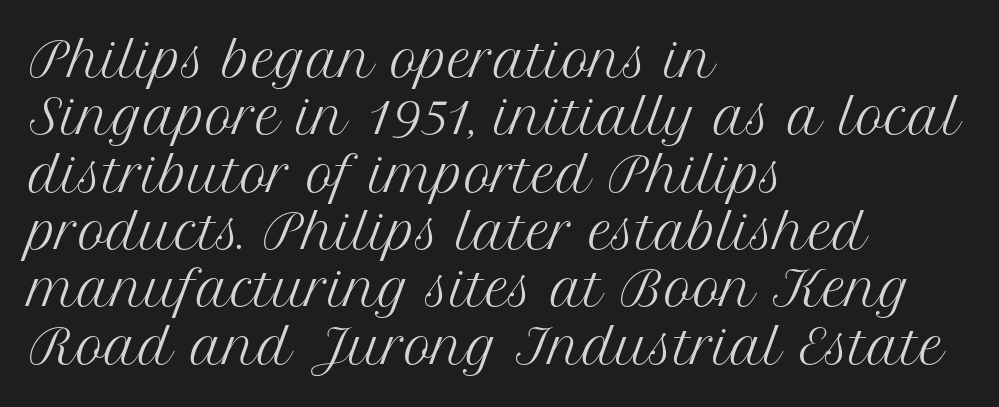
The image shows 47 px regular-weight serif type; set left-aligned, line spacing 1.22x, normal letter spacing, not underlined; medium stroke contrast and a medium x-height.
